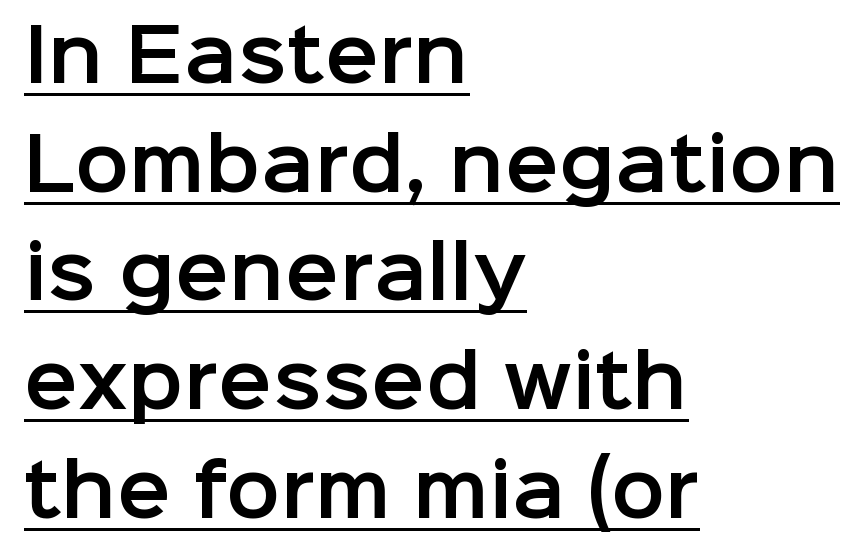
{"serif": "no", "italic": "no", "width": "normal", "stroke_contrast": "low", "x_height": "medium", "monospaced": "no", "underline": "yes", "align": "left", "line_spacing": "normal", "line_spacing_ratio": 1.51, "letter_spacing": "normal", "letter_spacing_em": 0.0, "glyph_px": 72}
